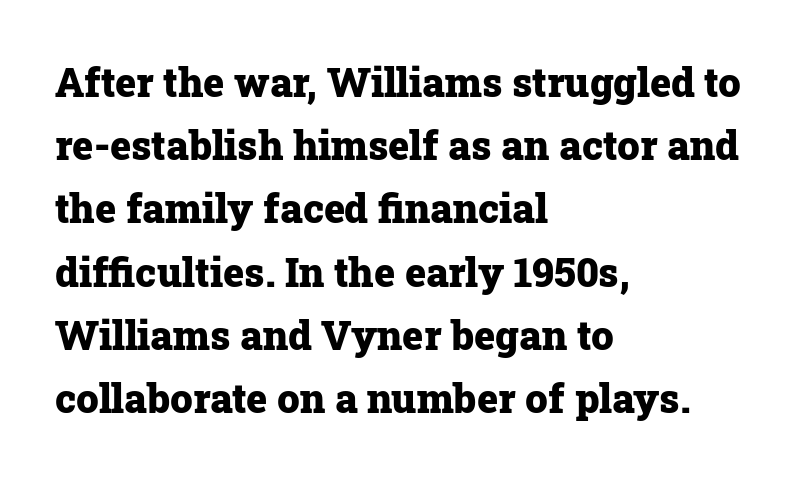
Q: Is the text bold? A: Yes.
Q: Is the text italic (slanted)? A: No, it is upright.
Q: Is the typeface a serif or a sans-serif typeface? A: Serif.
Q: Is the text underlined? A: No.
Q: How is the paragraph aligned? A: Left-aligned.
Q: Is the spacing between letters normal or unusually wide? A: Normal.
Q: Is the spacing between lines tight, normal or loose? A: Normal.
Q: Width (condensed, normal, or wide)? A: Normal.
Q: Stroke contrast? A: Low.
Q: x-height? A: Medium.
Q: Monospaced? A: No.
